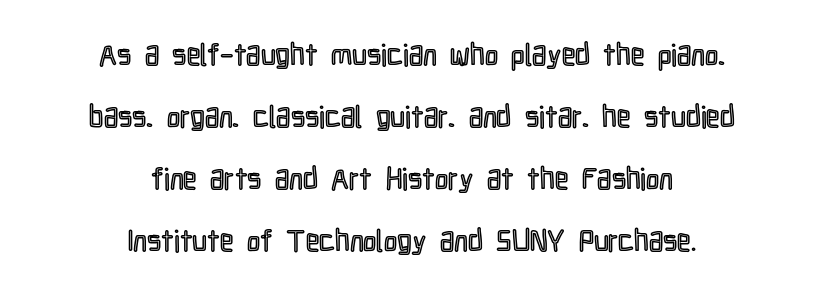
Q: Is the text italic (slanted)? A: No, it is upright.
Q: Is the text underlined? A: No.
Q: How is the paragraph aligned? A: Centered.
Q: Is the spacing between letters normal or unusually wide? A: Normal.
Q: Is the spacing between lines tight, normal or loose? A: Loose.
Q: Width (condensed, normal, or wide)? A: Condensed.
Q: x-height? A: Medium.
Q: Monospaced? A: No.
